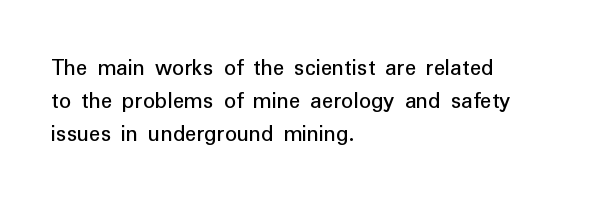
Q: Is the text bold? A: No.
Q: Is the text italic (slanted)? A: No, it is upright.
Q: Is the text underlined? A: No.
Q: How is the paragraph aligned? A: Left-aligned.
Q: Is the spacing between letters normal or unusually wide? A: Normal.
Q: Is the spacing between lines tight, normal or loose? A: Normal.
